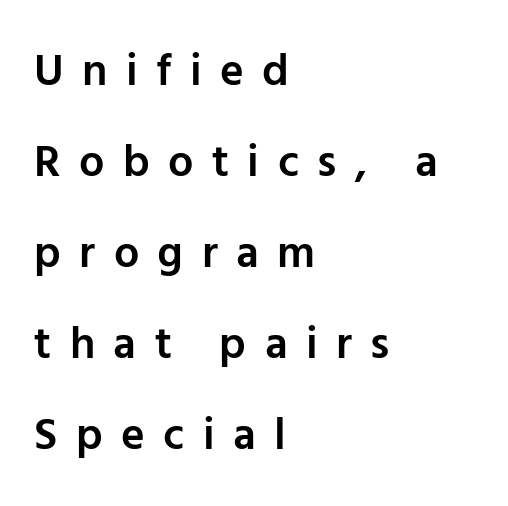
Alignment: flush left. The font's upright variant was chosen for this text. The line texture is sparse and dotted thanks to wide tracking. Underlining? Definitely not there.
